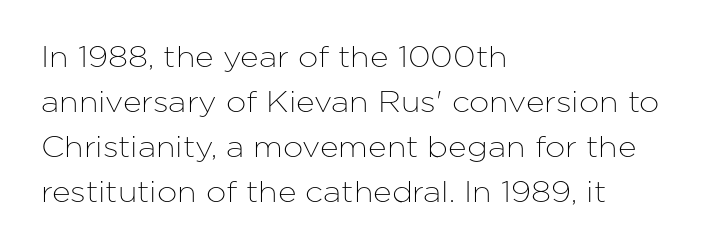
Each word holds together tightly as a unit, with standard inter-letter gaps. Compared with a centered layout, this one pins lines to the left instead. Does the leading feel generous? No, just average. The face used here is proportionally spaced, like ordinary book or web type.
